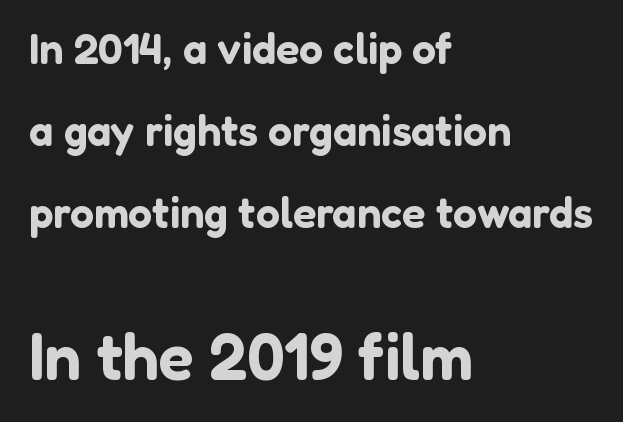
{"serif": "no", "italic": "no", "width": "normal", "stroke_contrast": "low", "x_height": "medium", "monospaced": "no", "underline": "no", "align": "left", "line_spacing": "loose", "line_spacing_ratio": 1.91, "letter_spacing": "normal", "letter_spacing_em": 0.0, "larger_block": "second", "size_ratio": 1.51, "glyph_px": 65}
